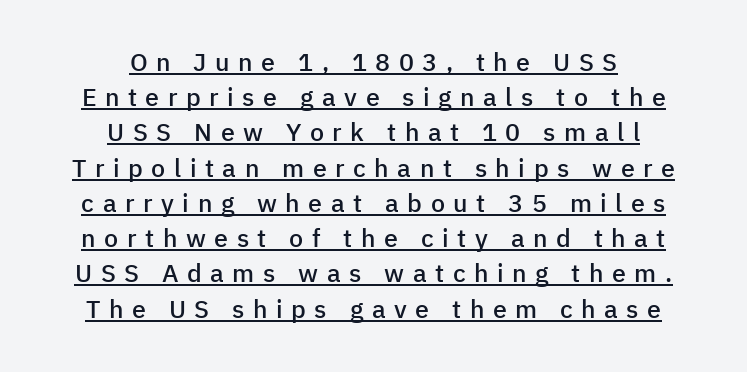
Q: Is the text bold? A: Semi-bold.
Q: Is the text italic (slanted)? A: No, it is upright.
Q: Is the text underlined? A: Yes.
Q: How is the paragraph aligned? A: Centered.
Q: Is the spacing between letters normal or unusually wide? A: Unusually wide.
Q: Is the spacing between lines tight, normal or loose? A: Normal.
